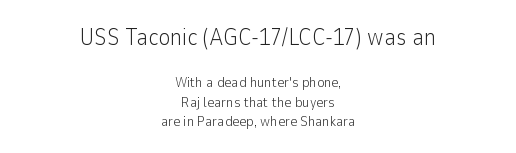
The image shows 23 px text type, upright; set centered, normal line spacing (1.41x), normal letter spacing, not underlined; the first (top) block is 1.64x larger.
